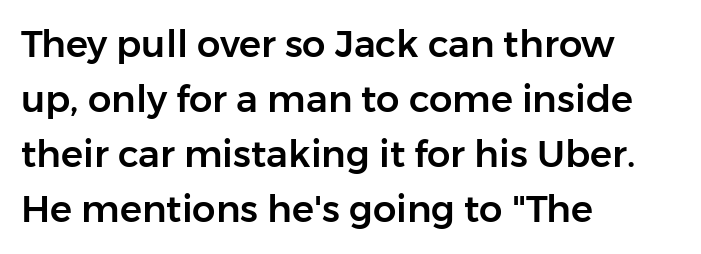
Q: Is the text italic (slanted)? A: No, it is upright.
Q: Is the typeface a serif or a sans-serif typeface? A: Sans-serif.
Q: Is the text underlined? A: No.
Q: How is the paragraph aligned? A: Left-aligned.
Q: Is the spacing between letters normal or unusually wide? A: Normal.
Q: Is the spacing between lines tight, normal or loose? A: Normal.
Q: Width (condensed, normal, or wide)? A: Normal.
Q: Stroke contrast? A: Low.
Q: x-height? A: Medium.
Q: Monospaced? A: No.
